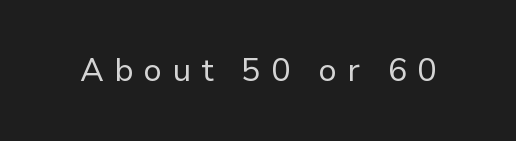
The image shows 32 px regular-weight sans-serif type, upright; set unusually wide letter spacing (+0.31 em), not underlined; low stroke contrast and a medium x-height.
